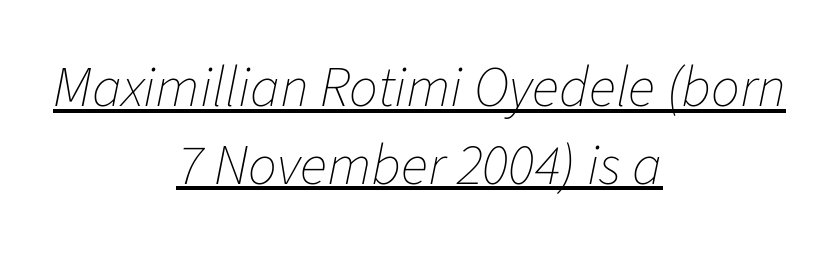
{"italic": "yes", "lean": "right", "slant_degrees": 11, "bold": "no", "weight": "thin", "width": "normal", "stroke_contrast": "low", "x_height": "medium", "monospaced": "no", "underline": "yes", "align": "center", "line_spacing": "normal", "line_spacing_ratio": 1.36, "letter_spacing": "normal", "letter_spacing_em": 0.0, "glyph_px": 57}
